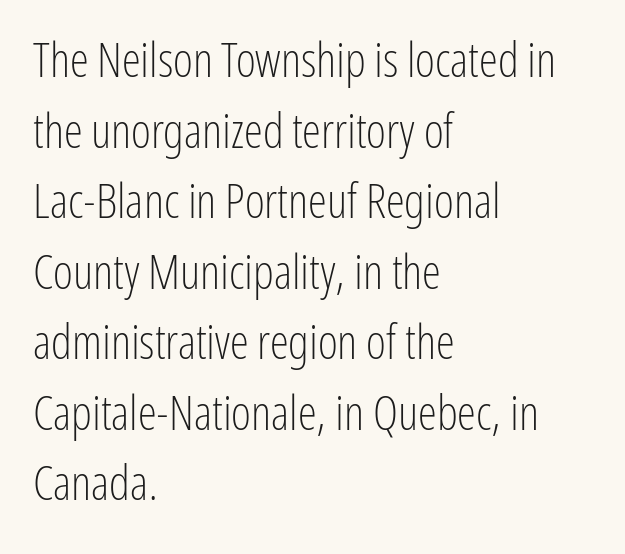
Q: Is the text bold? A: No.
Q: Is the text italic (slanted)? A: No, it is upright.
Q: Is the typeface a serif or a sans-serif typeface? A: Sans-serif.
Q: Is the text underlined? A: No.
Q: How is the paragraph aligned? A: Left-aligned.
Q: Is the spacing between letters normal or unusually wide? A: Normal.
Q: Is the spacing between lines tight, normal or loose? A: Normal.
Q: Width (condensed, normal, or wide)? A: Condensed.
Q: Stroke contrast? A: Low.
Q: x-height? A: Medium.
Q: Monospaced? A: No.
